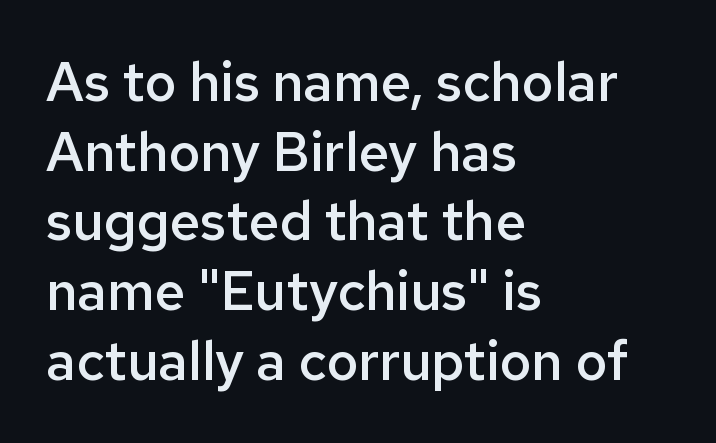
The letters sit at their default tracking, neither squeezed nor spread. The glyphs are unaccompanied by any horizontal stroke below them. What's the leading like? Ordinary, nothing unusual. Layout note: lines flush left. Letterform terminals end flat and unadorned throughout the passage.
